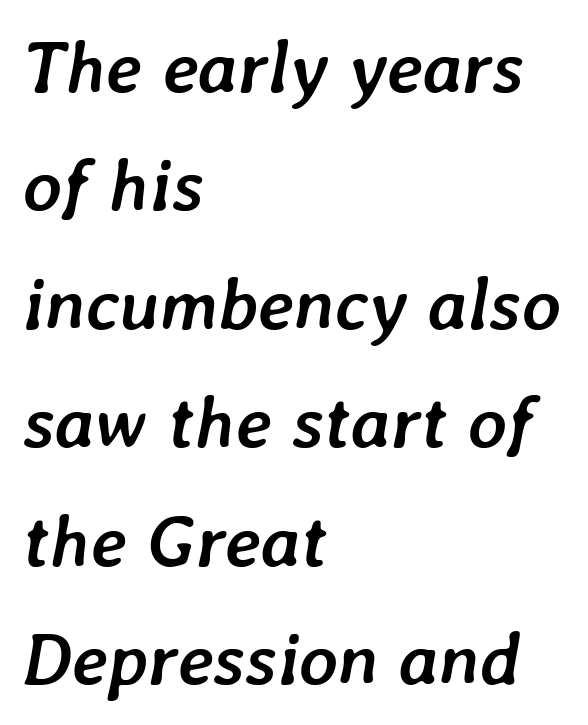
Decoration check: the copy has no underline. Short and long lines alike share a common starting point at left. What's the leading like? Ordinary, nothing unusual. How heavy is the stroke? Heavy — this is a bold. The letters advance in unequal steps, a hallmark of proportional type.
